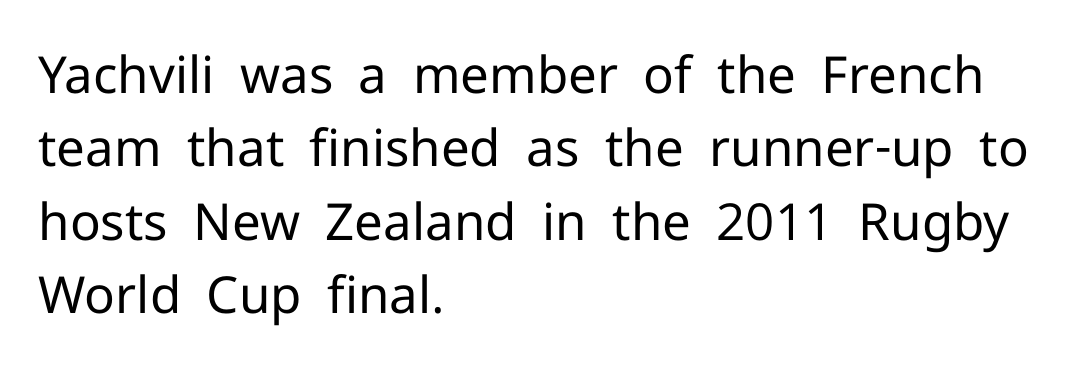
Do the characters align in a grid? No, the font is proportional. No extra tracking has been applied to these lines. No feet cap the strokes, marking this as sans-serif type. Vertical stems look standard width or narrower in stroke.
